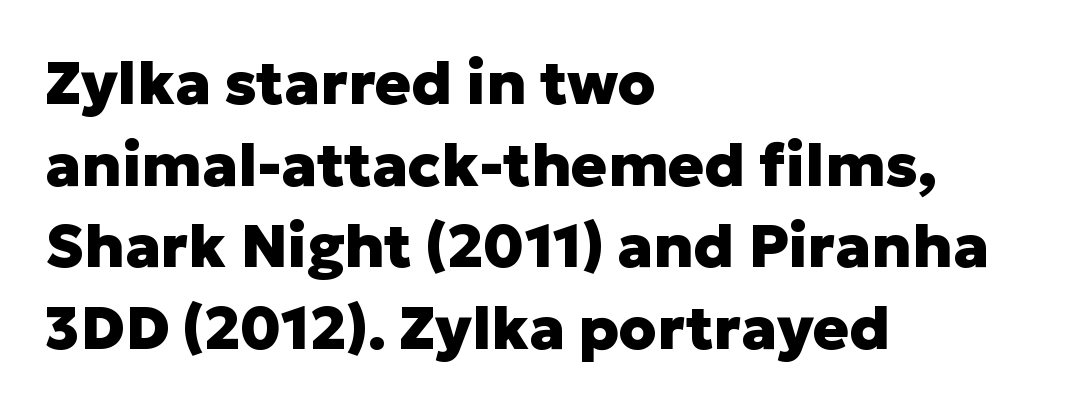
The image shows 60 px heavy sans-serif type, upright; set left-aligned, normal line spacing (1.36x), normal letter spacing, not underlined; low stroke contrast and a medium x-height.
